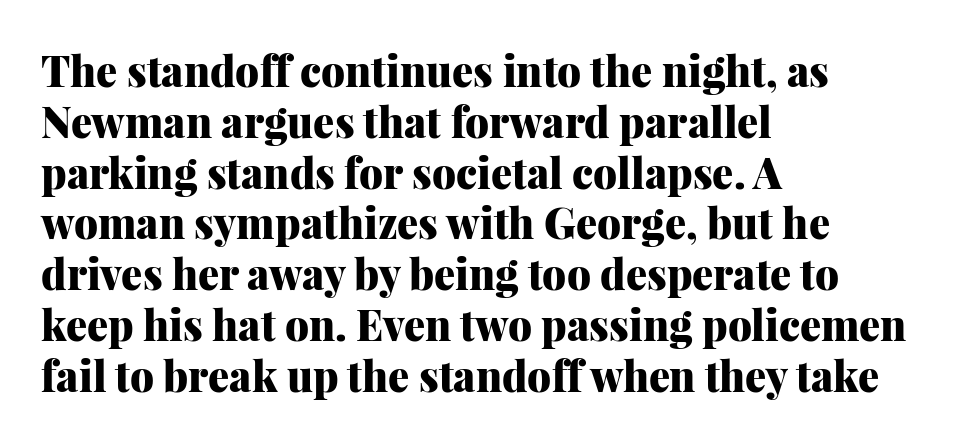
{"serif": "yes", "italic": "no", "bold": "yes", "weight": "heavy", "width": "normal", "stroke_contrast": "medium", "x_height": "medium", "monospaced": "no", "underline": "no", "align": "left", "line_spacing_ratio": 1.21, "letter_spacing": "normal", "letter_spacing_em": 0.0, "glyph_px": 42}
